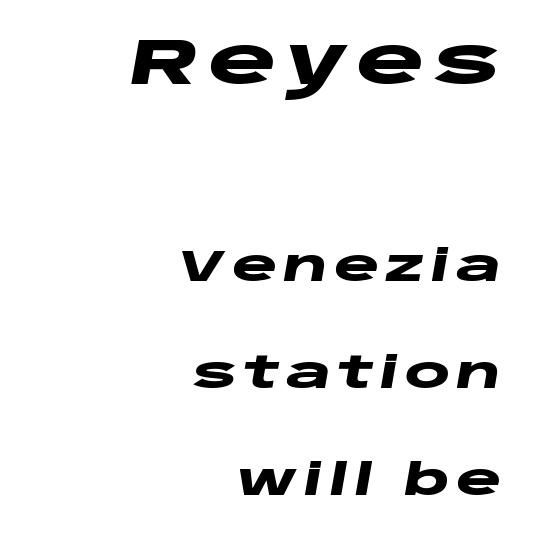
Slant detected: the letters are inclined. Looks like regular typesetting: each glyph gets only the width it needs. Honestly, the rows look like they've been pulled way apart. The earlier block is typeset at a bigger size than the later block. The paragraph shown leans on its right margin.
